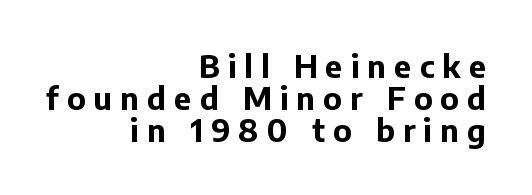
This is sans-serif lettering, the kind often seen on screens and signage. The rag falls on the left side of this text block. Designer's note — italics off, roman on. The space beneath each line is pristine and unruled.
